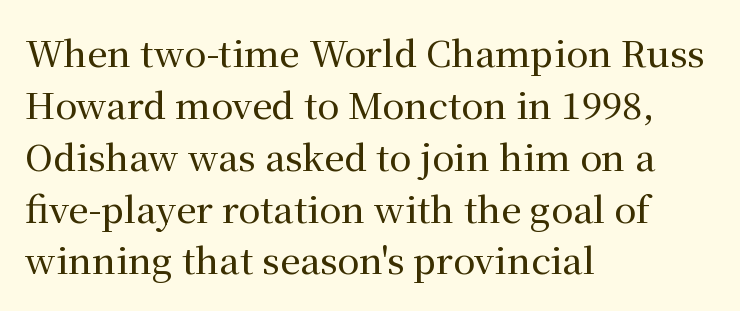
{"serif": "yes", "italic": "no", "width": "normal", "stroke_contrast": "medium", "x_height": "medium", "monospaced": "no", "underline": "no", "align": "left", "line_spacing": "normal", "line_spacing_ratio": 1.44, "letter_spacing": "normal", "letter_spacing_em": 0.0, "glyph_px": 36}
